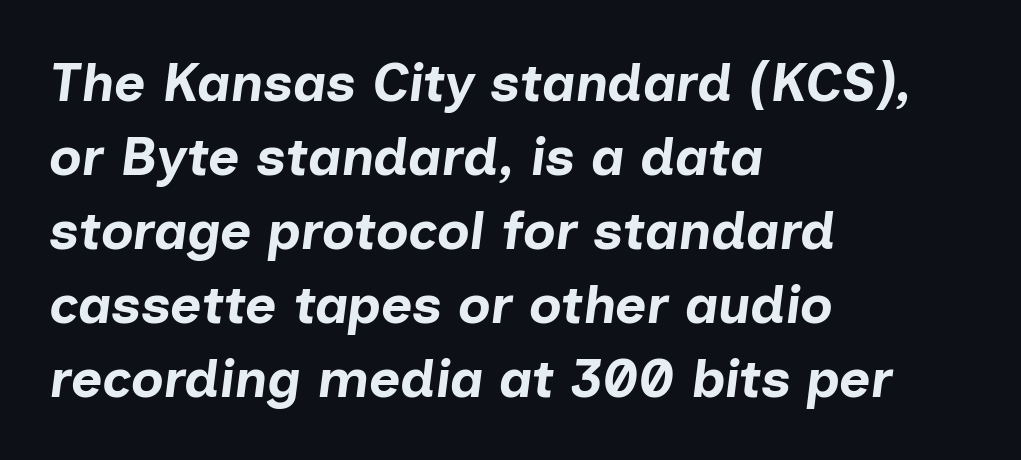
The image shows 54 px bold type, italic (leaning right); set left-aligned, normal line spacing (1.37x), normal letter spacing, not underlined; low stroke contrast and a medium x-height.
